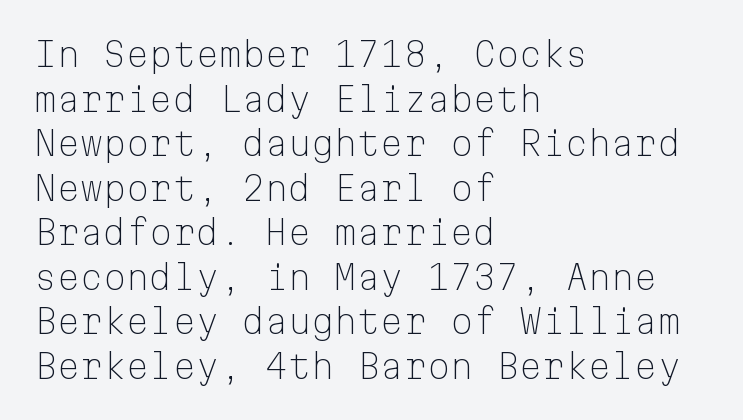
Vertical stems look standard width or narrower in stroke. The type is set solid horizontally, with unmodified tracking. Where is the straight margin? On the left. Interline gaps are of average width in this sample.
